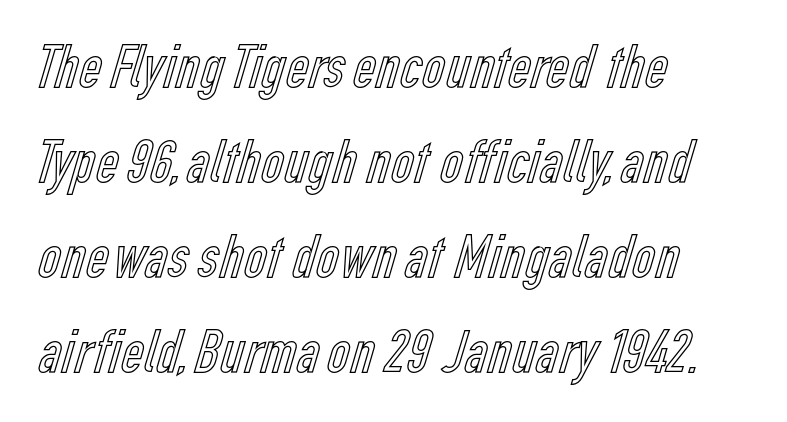
Q: Is the text italic (slanted)? A: Yes.
Q: Is the text underlined? A: No.
Q: How is the paragraph aligned? A: Left-aligned.
Q: Is the spacing between letters normal or unusually wide? A: Normal.
Q: Is the spacing between lines tight, normal or loose? A: Normal.
Q: Width (condensed, normal, or wide)? A: Condensed.
Q: x-height? A: Medium.
Q: Monospaced? A: No.
